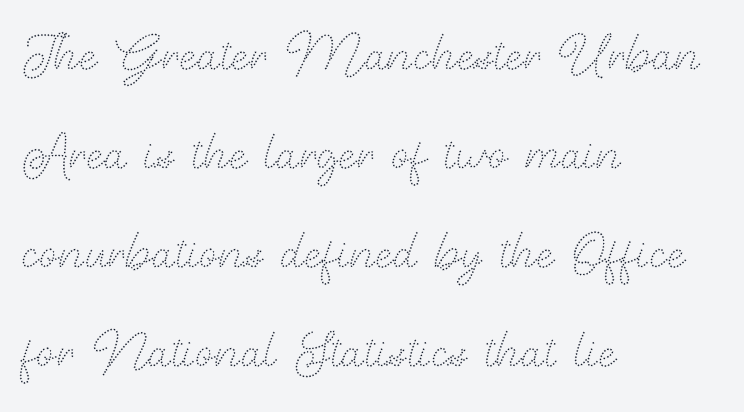
Q: Is the text bold? A: No.
Q: Is the text italic (slanted)? A: Yes.
Q: Is the text underlined? A: No.
Q: How is the paragraph aligned? A: Left-aligned.
Q: Is the spacing between letters normal or unusually wide? A: Normal.
Q: Is the spacing between lines tight, normal or loose? A: Normal.
Q: Width (condensed, normal, or wide)? A: Normal.
Q: Stroke contrast? A: Medium.
Q: x-height? A: Small.
Q: Monospaced? A: No.
